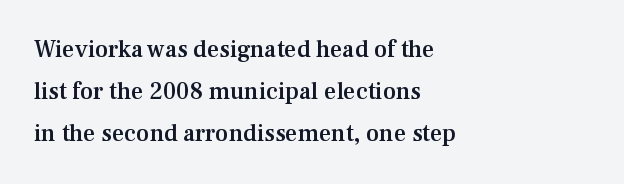
The image shows 24 px text type, upright; set left-aligned, line spacing 1.74x, normal letter spacing, not underlined.
